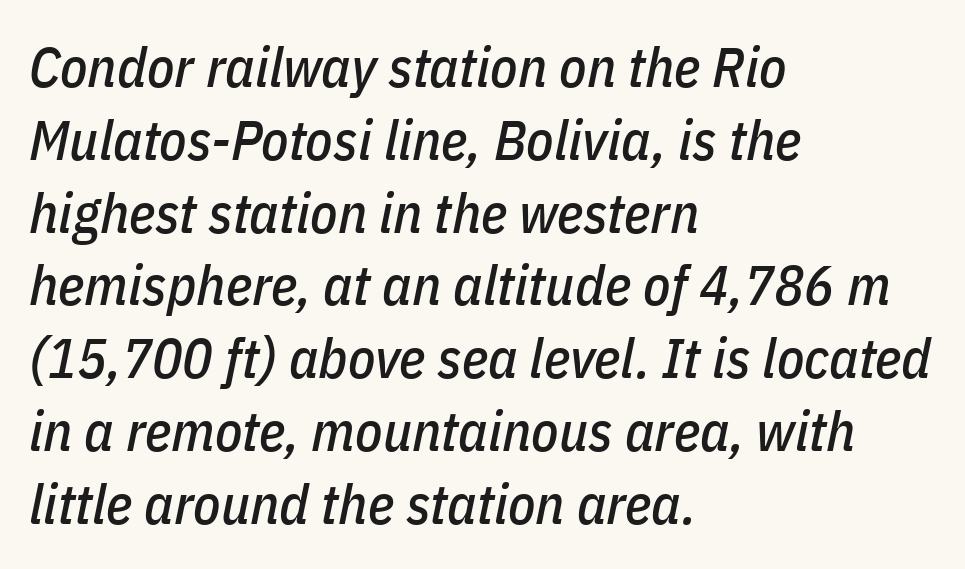
Q: Is the text italic (slanted)? A: Yes, it leans right by about 11 degrees.
Q: Is the text underlined? A: No.
Q: How is the paragraph aligned? A: Left-aligned.
Q: Is the spacing between letters normal or unusually wide? A: Normal.
Q: Is the spacing between lines tight, normal or loose? A: Normal.
Q: Width (condensed, normal, or wide)? A: Condensed.
Q: Stroke contrast? A: Low.
Q: x-height? A: Medium.
Q: Monospaced? A: No.
